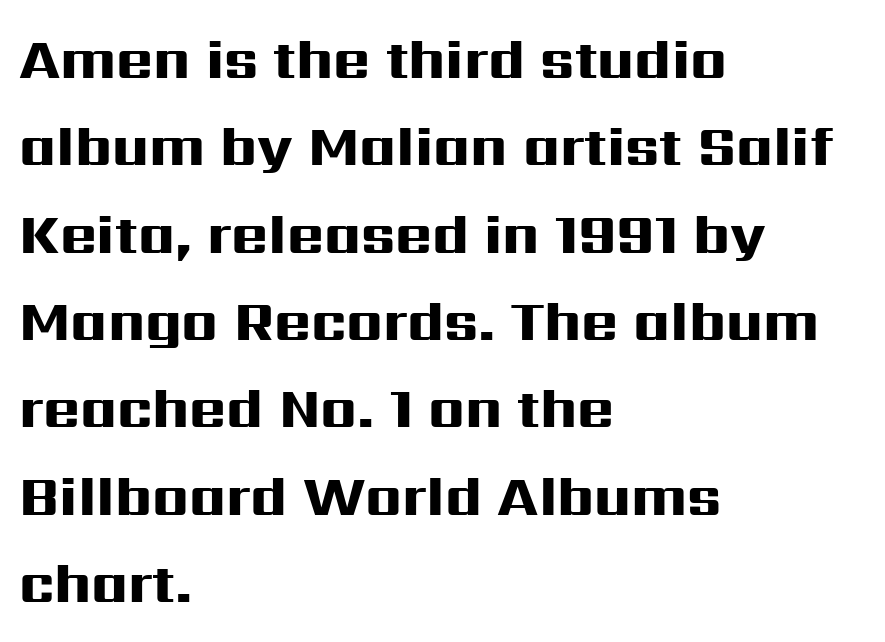
Q: Is the text bold? A: Yes.
Q: Is the text italic (slanted)? A: No, it is upright.
Q: Is the typeface a serif or a sans-serif typeface? A: Sans-serif.
Q: Is the text underlined? A: No.
Q: How is the paragraph aligned? A: Left-aligned.
Q: Is the spacing between letters normal or unusually wide? A: Normal.
Q: Is the spacing between lines tight, normal or loose? A: Normal.
Q: Width (condensed, normal, or wide)? A: Wide.
Q: Stroke contrast? A: High.
Q: x-height? A: Medium.
Q: Monospaced? A: No.
